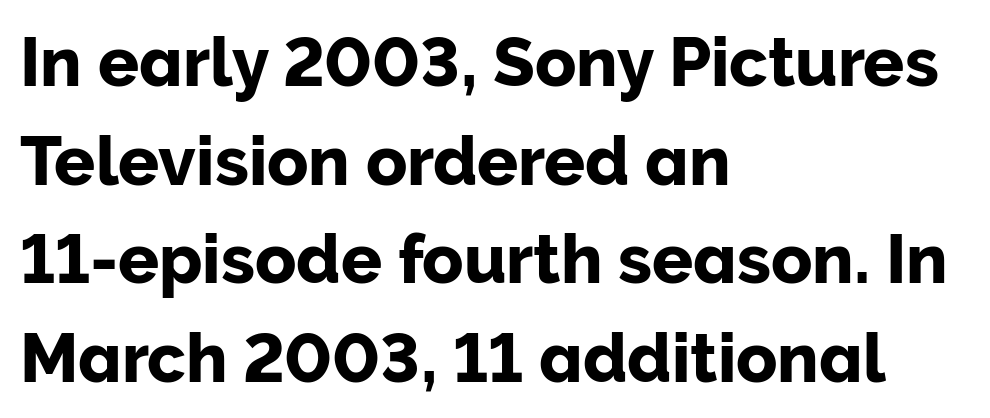
A bare baseline throughout the passage. Line spacing here is normal. The characters display no serif detailing; their extremities are plain. Letter spacing: default. Line starts are locked; line ends wander. Characters remain perfectly vertical along every line.
